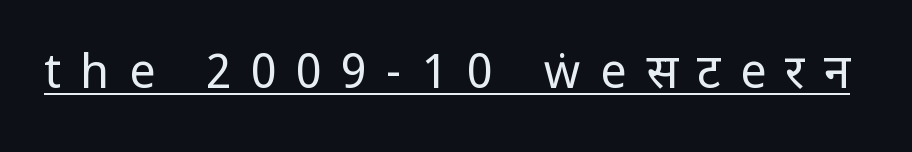
{"serif": "no", "italic": "no", "bold": "no", "weight": "regular", "width": "condensed", "stroke_contrast": "low", "underline": "yes", "letter_spacing": "wide", "letter_spacing_em": 0.41, "glyph_px": 47}
